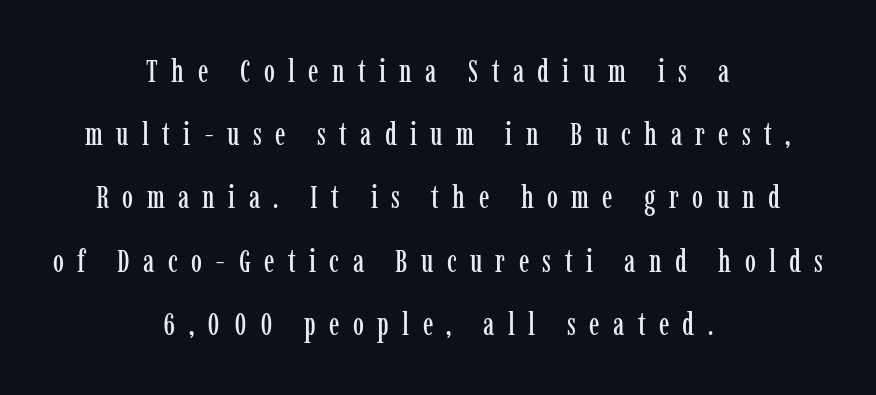
{"serif": "yes", "italic": "no", "width": "condensed", "stroke_contrast": "low", "x_height": "medium", "monospaced": "no", "underline": "no", "align": "center", "line_spacing": "loose", "line_spacing_ratio": 2.04, "letter_spacing": "wide", "letter_spacing_em": 0.43, "glyph_px": 31}
